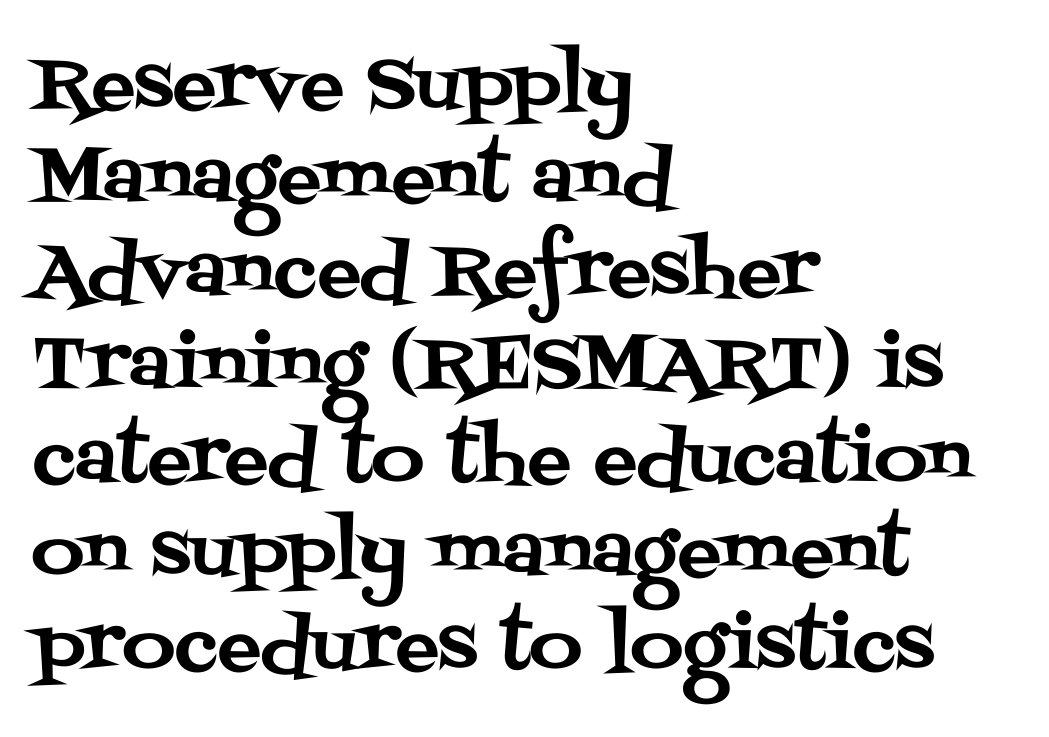
{"serif": "yes", "italic": "no", "width": "normal", "stroke_contrast": "medium", "x_height": "large", "monospaced": "no", "underline": "no", "align": "left", "line_spacing": "normal", "line_spacing_ratio": 1.28, "letter_spacing": "normal", "letter_spacing_em": 0.0, "glyph_px": 73}
